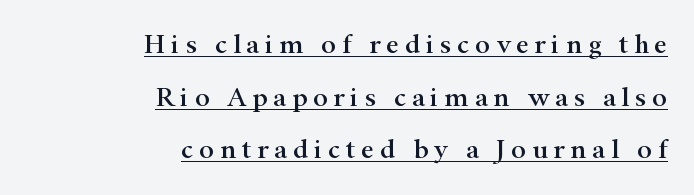
Proportional: the letters do not fall into vertical columns. Display-style spreading of the glyphs; the letterfit is very open. The lines in this sample share a right terminus and differ only in where they begin. The lettering stays uniformly vertical, giving the passage a roman look. The font family rendered here belongs to the serif group. Caption: lettering with a line underneath.
